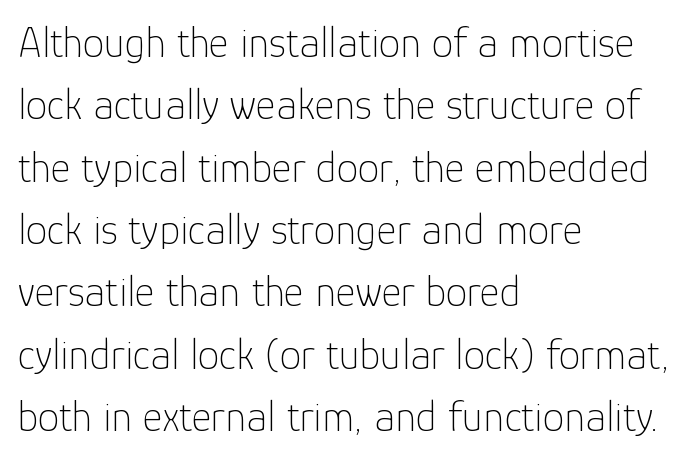
The image shows 43 px thin sans-serif type, upright; set left-aligned, normal line spacing (1.45x), normal letter spacing, not underlined; low stroke contrast and a medium x-height.
